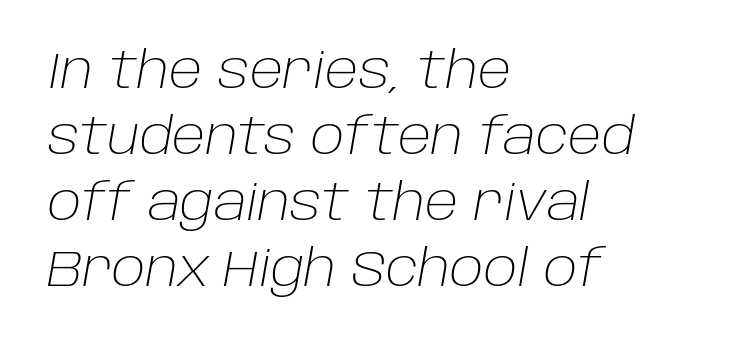
The image shows 50 px light type, italic (leaning right); set left-aligned, normal line spacing (1.32x), normal letter spacing, not underlined; low stroke contrast and a large x-height.
